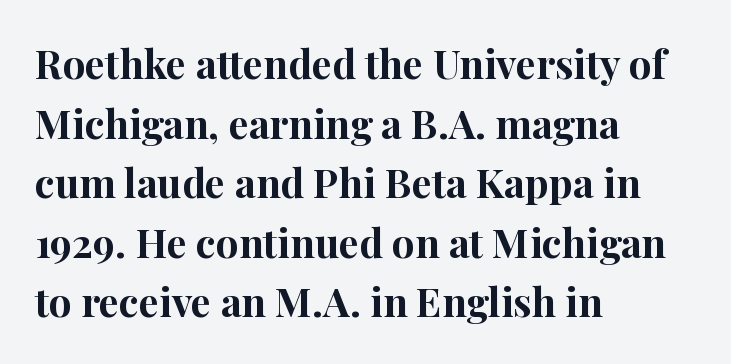
Q: Is the text bold? A: Yes.
Q: Is the text italic (slanted)? A: No, it is upright.
Q: Is the typeface a serif or a sans-serif typeface? A: Serif.
Q: Is the text underlined? A: No.
Q: How is the paragraph aligned? A: Left-aligned.
Q: Is the spacing between letters normal or unusually wide? A: Normal.
Q: Is the spacing between lines tight, normal or loose? A: Normal.
Q: Width (condensed, normal, or wide)? A: Normal.
Q: Stroke contrast? A: High.
Q: x-height? A: Medium.
Q: Monospaced? A: No.
